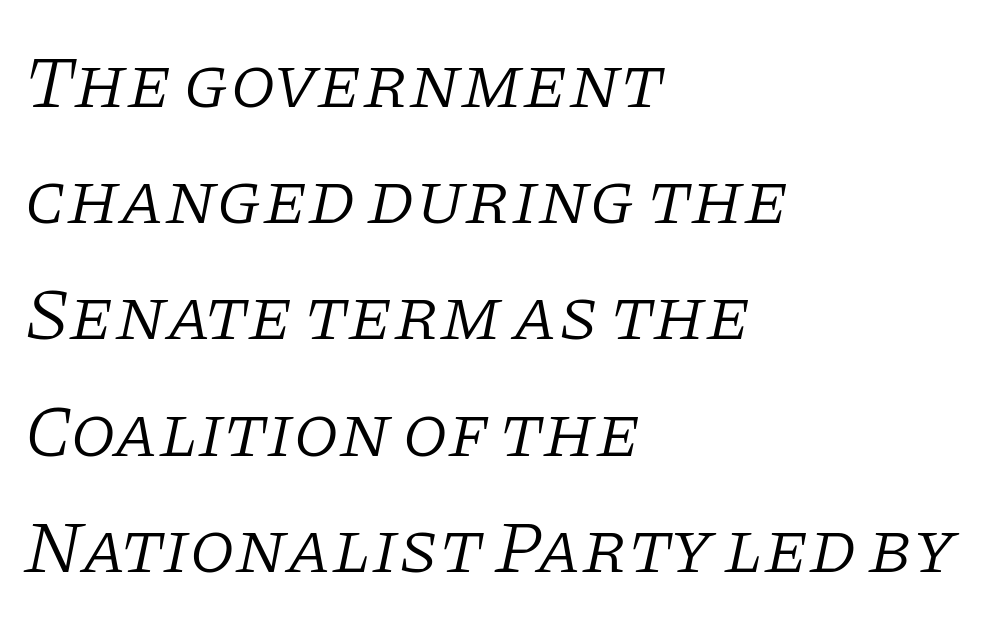
The font's italic variant was chosen for this text. This is serif lettering, the kind often seen in printed books. You could not count columns in this text — the font is proportionally spaced. Only glyphs here, with clear space below each row.
